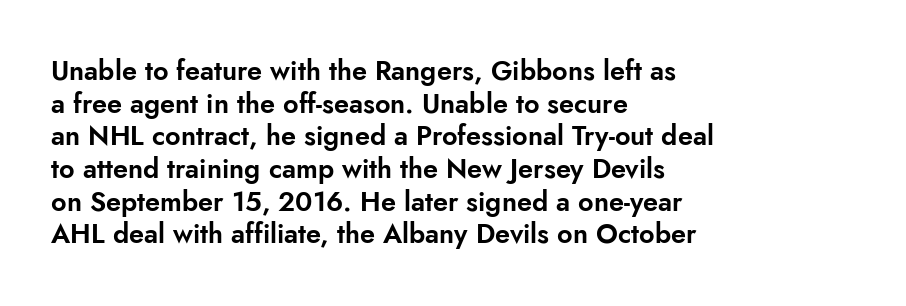
{"italic": "no", "underline": "no", "align": "left", "line_spacing_ratio": 1.21, "letter_spacing": "normal", "letter_spacing_em": 0.0, "glyph_px": 27}
